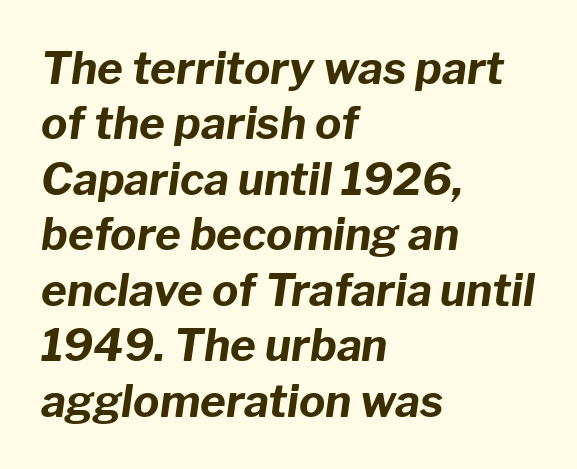
The letters advance in unequal steps, a hallmark of proportional type. The rendering keeps characters at their native spacing. There's an unmistakable incline to the writing here. One-word summary of the alignment: left. Bare-footed words on every line. Does the weight exceed regular? Yes, all the way to bold.
